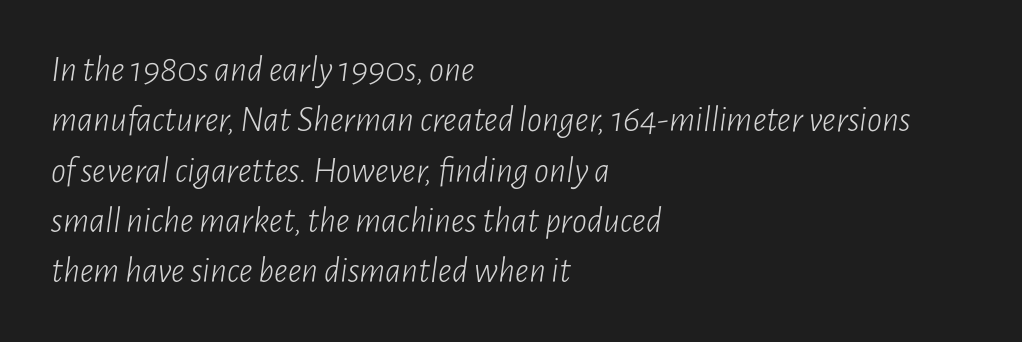
{"italic": "yes", "lean": "right", "slant_degrees": 7, "bold": "no", "weight": "light", "width": "condensed", "stroke_contrast": "low", "x_height": "medium", "monospaced": "no", "underline": "no", "align": "left", "line_spacing": "normal", "line_spacing_ratio": 1.36, "letter_spacing": "normal", "letter_spacing_em": 0.0, "glyph_px": 37}
